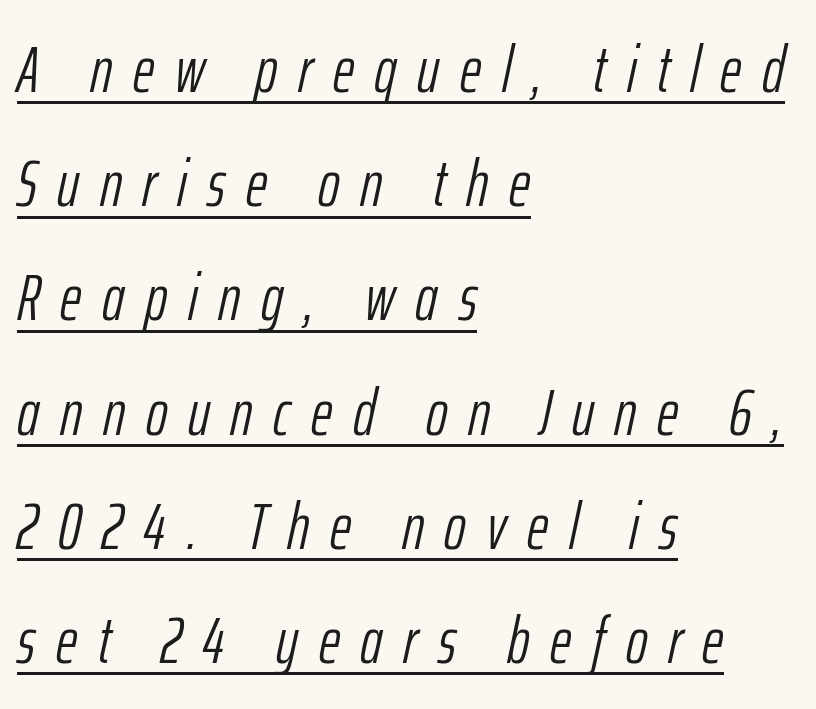
Q: Is the text bold? A: No.
Q: Is the text italic (slanted)? A: Yes, it leans right by about 12 degrees.
Q: Is the text underlined? A: Yes.
Q: How is the paragraph aligned? A: Left-aligned.
Q: Is the spacing between letters normal or unusually wide? A: Unusually wide.
Q: Width (condensed, normal, or wide)? A: Condensed.
Q: Stroke contrast? A: Low.
Q: x-height? A: Medium.
Q: Monospaced? A: No.
